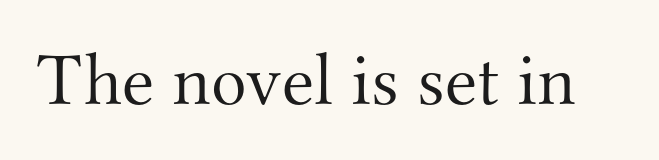
The axis of the letterforms is exactly vertical. Unlike a clean sans, this face finishes its strokes with serifs. Words appear dense and cohesive because spacing is normal. Weight: regular or lighter. A typesetter would call this proportional, since set widths differ per character. This rendering features lettering with no underline.
